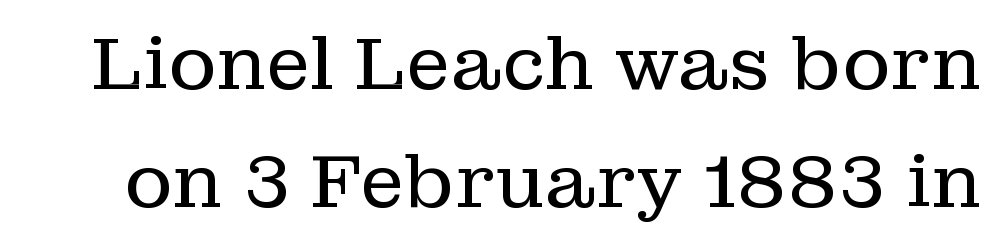
The image shows 73 px regular-weight serif type, upright; set normal line spacing (1.62x), normal letter spacing, not underlined; low stroke contrast and a medium x-height.
